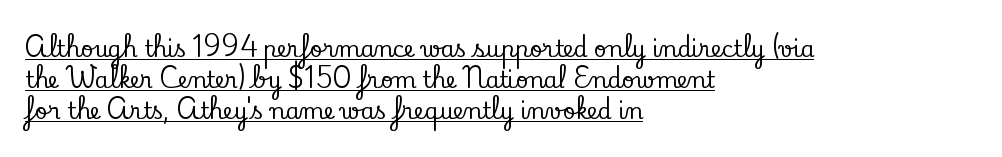
{"italic": "no", "underline": "yes", "align": "left", "line_spacing": "normal", "line_spacing_ratio": 1.41, "letter_spacing": "normal", "letter_spacing_em": 0.0, "glyph_px": 22}
